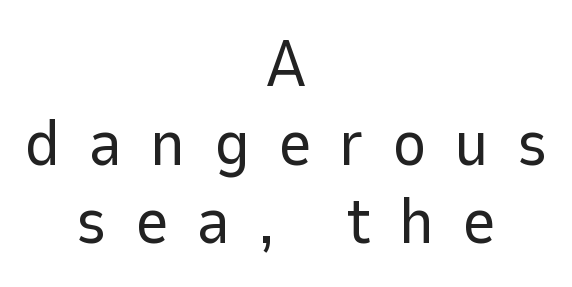
{"serif": "no", "italic": "no", "bold": "no", "weight": "regular", "width": "normal", "stroke_contrast": "low", "x_height": "medium", "monospaced": "no", "underline": "no", "align": "center", "line_spacing_ratio": 1.21, "letter_spacing": "wide", "letter_spacing_em": 0.43, "glyph_px": 65}
